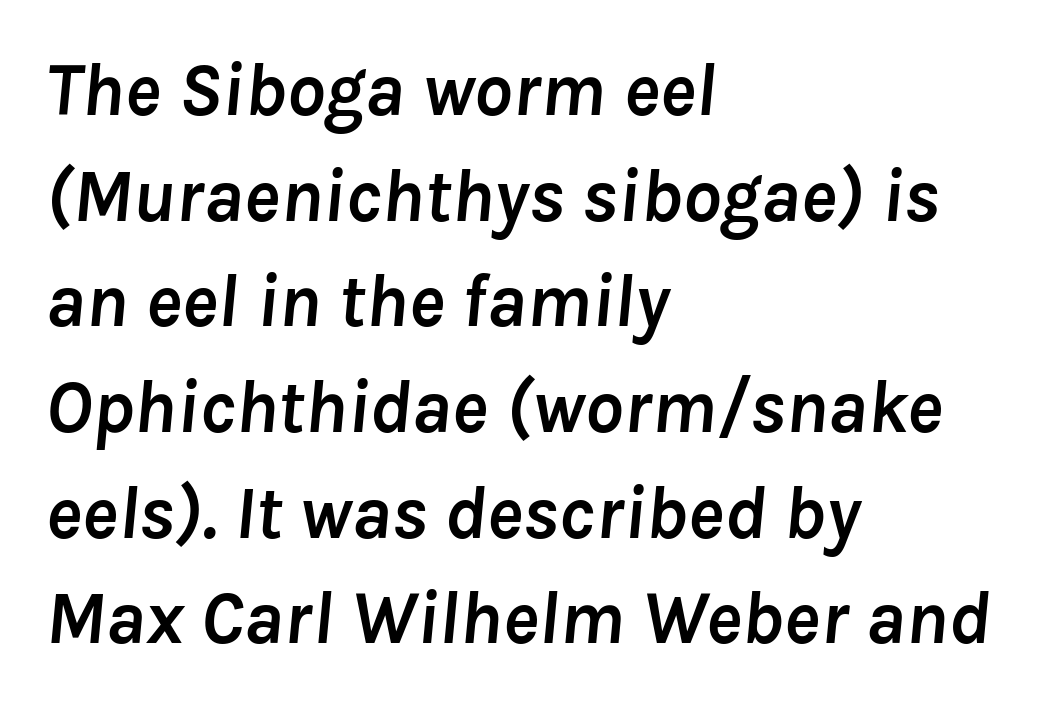
Q: Is the text bold? A: Yes.
Q: Is the text italic (slanted)? A: Yes, it leans right by about 8 degrees.
Q: Is the text underlined? A: No.
Q: How is the paragraph aligned? A: Left-aligned.
Q: Is the spacing between letters normal or unusually wide? A: Normal.
Q: Is the spacing between lines tight, normal or loose? A: Normal.
Q: Width (condensed, normal, or wide)? A: Normal.
Q: Stroke contrast? A: Low.
Q: x-height? A: Medium.
Q: Monospaced? A: No.
